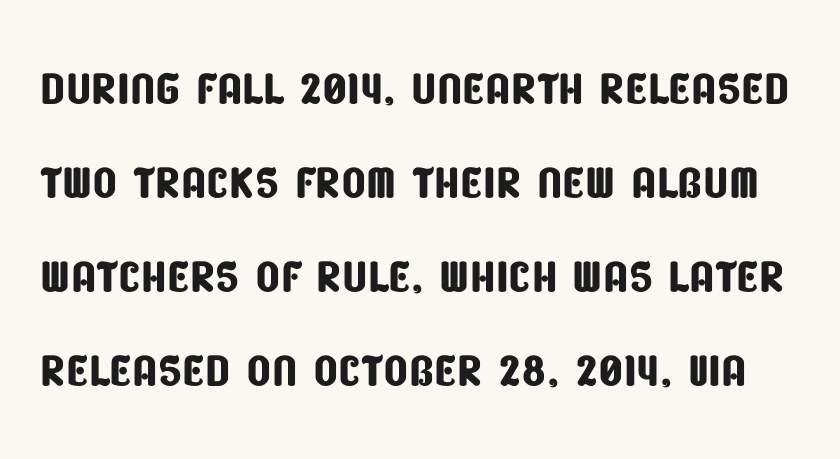
Type style note: lacks serifs. Character widths vary here, with narrow letters taking less room than wide ones. The line-height multiplier appears to be the usual default. Glyph-to-glyph distance matches everyday printed text.
